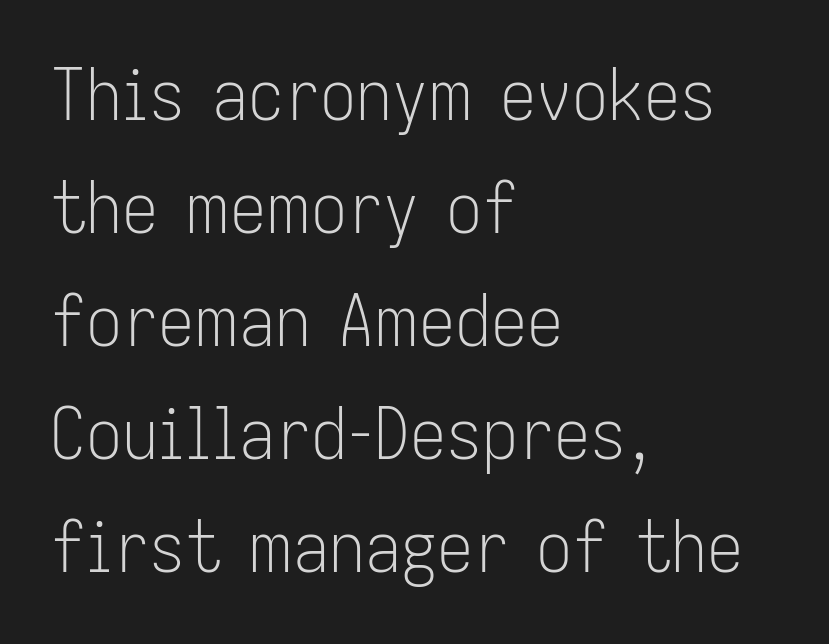
The image shows 72 px light, condensed sans-serif type, upright; set left-aligned, normal line spacing (1.57x), normal letter spacing, not underlined; low stroke contrast and a medium x-height.
